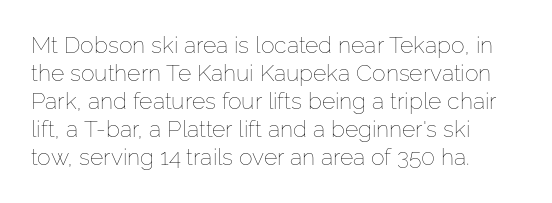
The image shows 23 px text type, upright; set left-aligned, line spacing 1.22x, normal letter spacing, not underlined.
